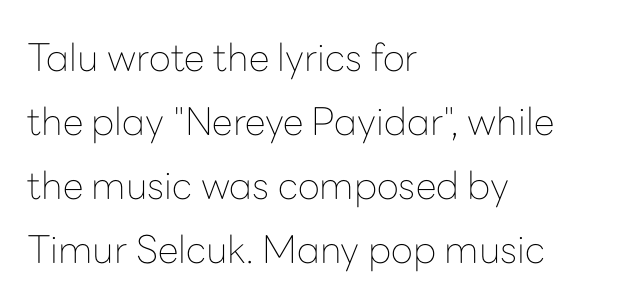
The zone under the glyphs is completely vacant. This reads as an unemphasized weight, regular at the heaviest. Each line starts at the same left margin while the right side varies. These lines are rendered in a variable-pitch font. Observe the absence of serifs on each vertical stroke in this sample.
